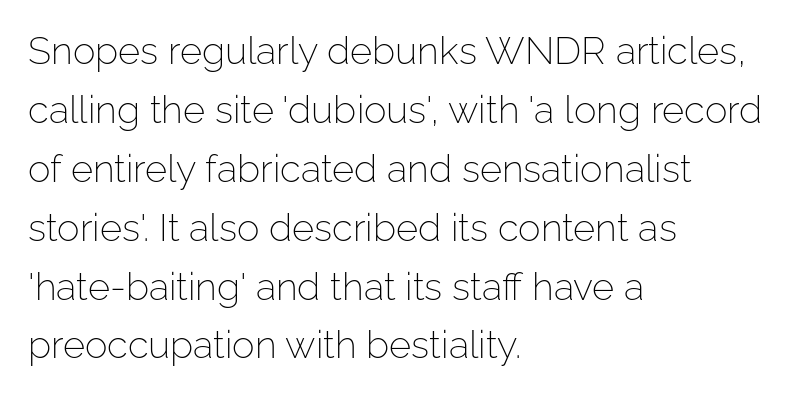
The image shows 38 px light sans-serif type, upright; set left-aligned, normal line spacing (1.55x), normal letter spacing, not underlined; low stroke contrast and a medium x-height.
